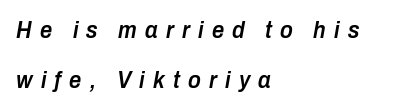
Letter spacing: wide. This sample uses an oblique cut, with every glyph tilted off the vertical. The space between consecutive lines is lavish. Semibold letterforms, between regular and bold.
